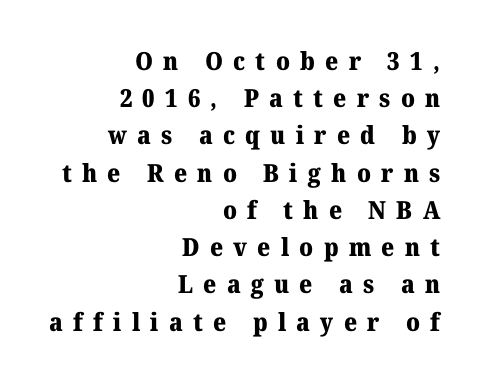
The image shows 25 px bold type, upright; set right-aligned, normal line spacing (1.49x), unusually wide letter spacing (+0.41 em), not underlined.
